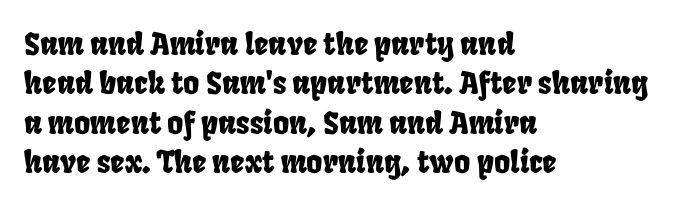
How would I describe the line gaps? Plain and ordinary. The lines in this sample share a left origin and differ only in where they stop. Look at the bottom of the vertical strokes: they stop flat, with no serifs. Glyph-to-glyph distance matches everyday printed text.
